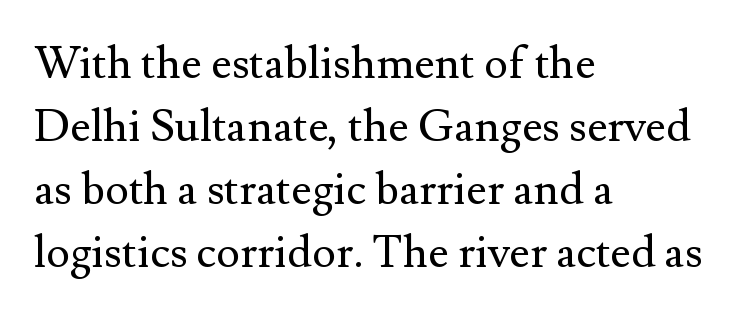
To sum up the face: it has serifs. Where is the straight margin? On the left. The string is rendered with underlining switched off. If you measured baseline to baseline, you'd find a middling distance.
